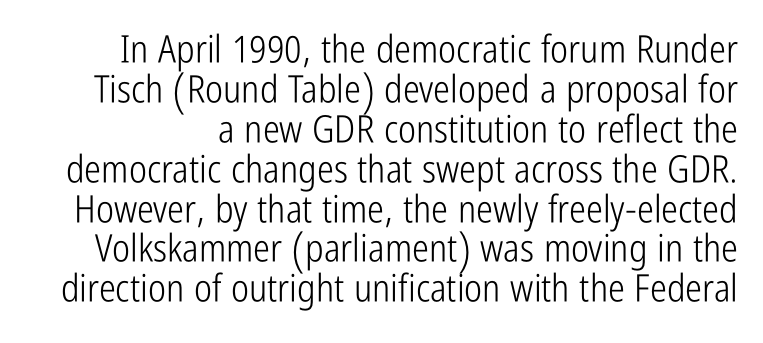
{"serif": "no", "italic": "no", "bold": "no", "weight": "light", "width": "condensed", "stroke_contrast": "low", "x_height": "medium", "monospaced": "no", "underline": "no", "line_spacing": "tight", "line_spacing_ratio": 1.05, "letter_spacing": "normal", "letter_spacing_em": 0.0, "glyph_px": 38}
